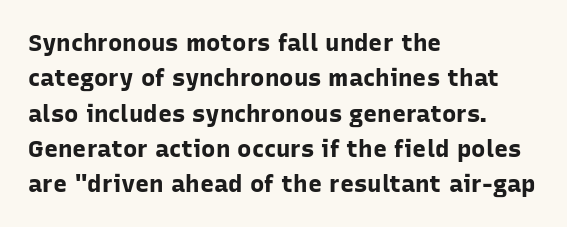
The image shows 24 px bold type, upright; set left-aligned, normal line spacing (1.47x), normal letter spacing, not underlined.
